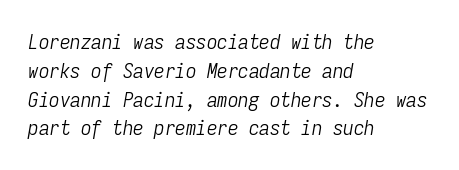
Q: Is the text bold? A: No.
Q: Is the text italic (slanted)? A: Yes, it leans right by about 9 degrees.
Q: Is the text underlined? A: No.
Q: How is the paragraph aligned? A: Left-aligned.
Q: Is the spacing between letters normal or unusually wide? A: Normal.
Q: Is the spacing between lines tight, normal or loose? A: Normal.
